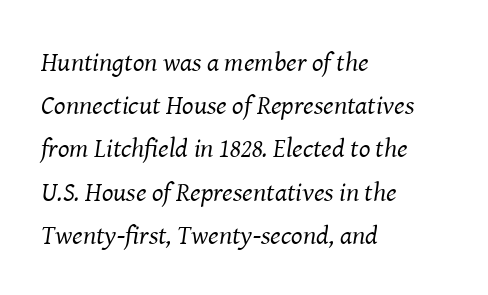
The typography opts for an oblique posture over an upright one. Check under the words: just untouched page. Is this a heavy cut? Hardly; it is regular or lighter. Baseline-to-baseline distance is the conventional proportion of letter height.
